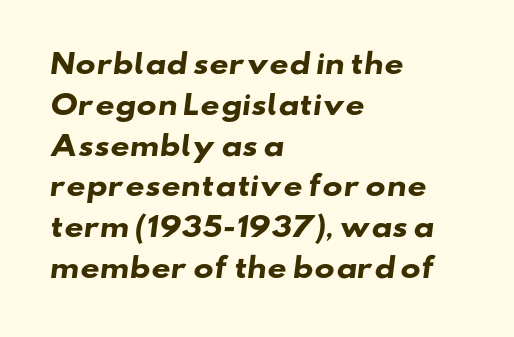
If you drew a ruler down the left edge, every line would touch it. Tracking value appears to be zero — textbook default spacing. In terms of weight, the rendering is a true, heavy bold. Horizontal bands of white between lines are of average thickness.
